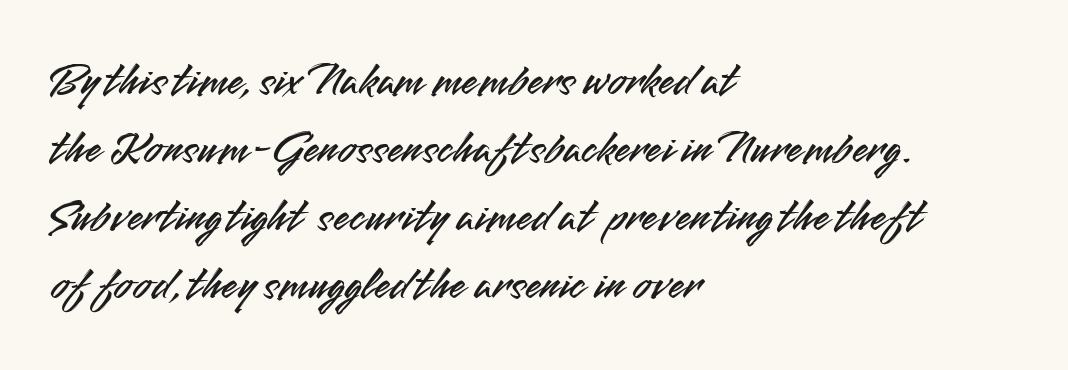
The image shows 47 px sans-serif type; set left-aligned, normal line spacing (1.45x), normal letter spacing, not underlined; medium stroke contrast and a small x-height.
